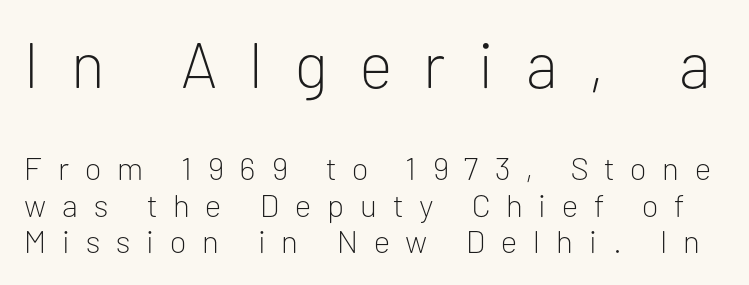
Q: Is the text bold? A: No.
Q: Is the text italic (slanted)? A: No, it is upright.
Q: Is the typeface a serif or a sans-serif typeface? A: Sans-serif.
Q: Is the text underlined? A: No.
Q: Is the spacing between letters normal or unusually wide? A: Unusually wide.
Q: Is the spacing between lines tight, normal or loose? A: Tight.
Q: Which block of text is set in a larger size, the first (top) or the second (bottom)? A: The first (top) one.
Q: Width (condensed, normal, or wide)? A: Normal.
Q: Stroke contrast? A: Low.
Q: x-height? A: Medium.
Q: Monospaced? A: No.
